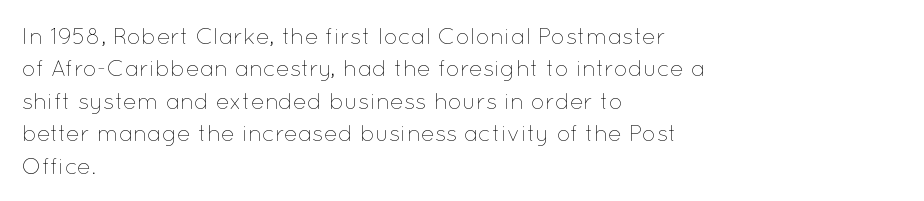
Q: Is the text bold? A: No.
Q: Is the text italic (slanted)? A: No, it is upright.
Q: Is the text underlined? A: No.
Q: How is the paragraph aligned? A: Left-aligned.
Q: Is the spacing between letters normal or unusually wide? A: Normal.
Q: Is the spacing between lines tight, normal or loose? A: Normal.
